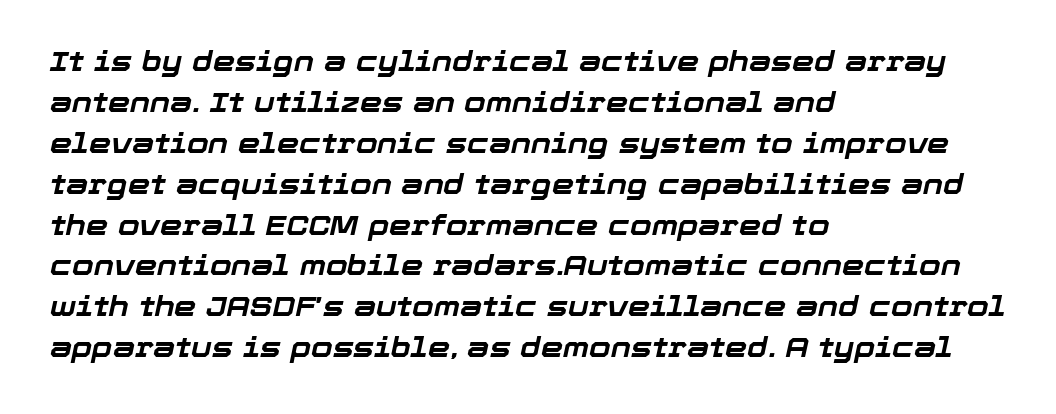
Q: Is the text bold? A: Yes.
Q: Is the text italic (slanted)? A: Yes, it leans right by about 12 degrees.
Q: Is the text underlined? A: No.
Q: How is the paragraph aligned? A: Left-aligned.
Q: Is the spacing between letters normal or unusually wide? A: Normal.
Q: Is the spacing between lines tight, normal or loose? A: Normal.
Q: Width (condensed, normal, or wide)? A: Normal.
Q: Stroke contrast? A: Low.
Q: x-height? A: Medium.
Q: Monospaced? A: No.
